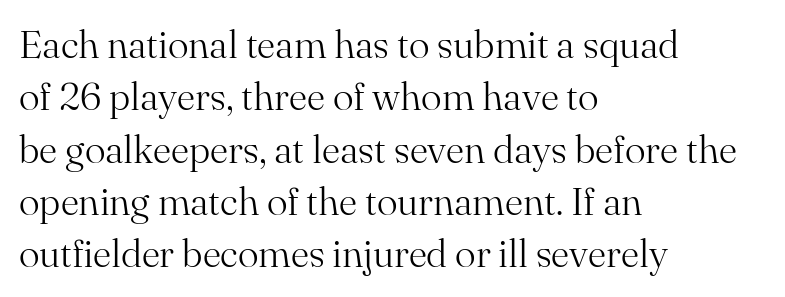
Do the letters lean? They stand straight. Beneath every word, the page is bare. The lines sit at an ordinary, default distance from one another. The horizontal fit of the characters is conventional and even. The passage shown is typed in a proportional face where columns would drift.
